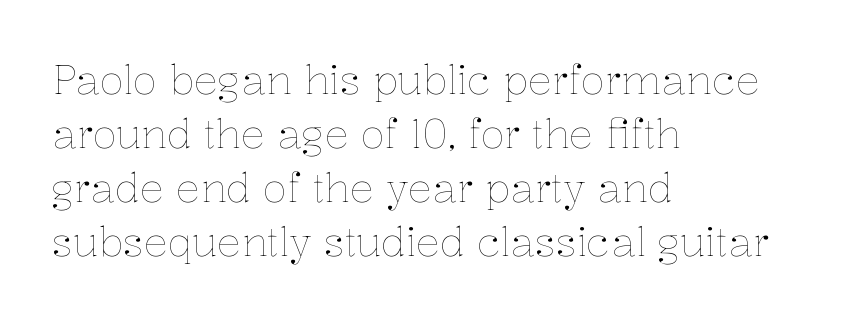
{"italic": "no", "bold": "no", "weight": "thin", "width": "normal", "stroke_contrast": "low", "x_height": "medium", "monospaced": "no", "underline": "no", "align": "left", "line_spacing": "normal", "line_spacing_ratio": 1.35, "letter_spacing": "normal", "letter_spacing_em": 0.0, "glyph_px": 40}
